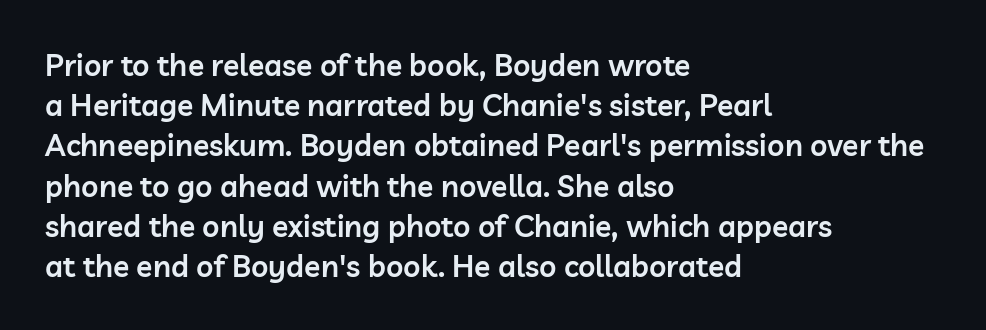
Regarding leading, the lines here are spaced in the standard way. Words float on clear page, feet unadorned. The typography opts for an upright posture over an oblique one. In terms of weight, the rendering is demibold, just under bold. In terms of letterspacing, this is plain default setting.
